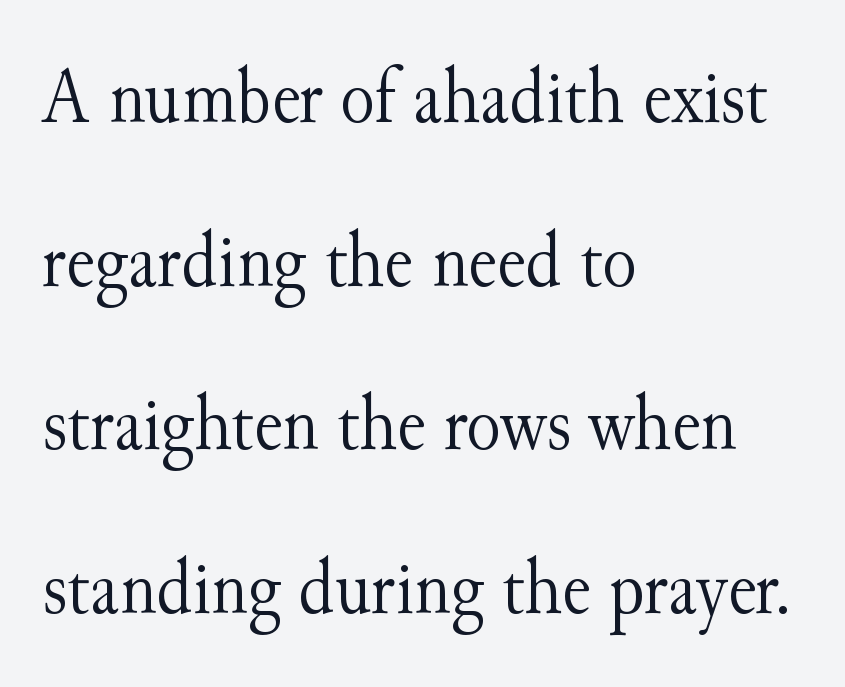
{"serif": "yes", "italic": "no", "bold": "no", "weight": "light", "width": "normal", "stroke_contrast": "medium", "x_height": "small", "monospaced": "no", "underline": "no", "align": "left", "line_spacing": "loose", "line_spacing_ratio": 2.07, "letter_spacing": "normal", "letter_spacing_em": 0.0, "glyph_px": 79}
